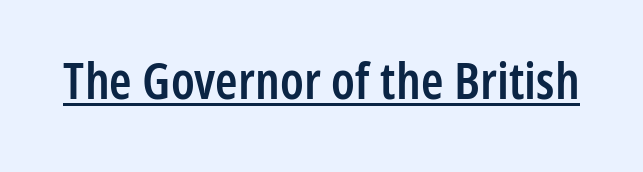
{"serif": "no", "italic": "no", "bold": "semi", "weight": "semibold", "width": "condensed", "stroke_contrast": "low", "x_height": "medium", "monospaced": "no", "underline": "yes", "letter_spacing": "normal", "letter_spacing_em": 0.0, "glyph_px": 51}
